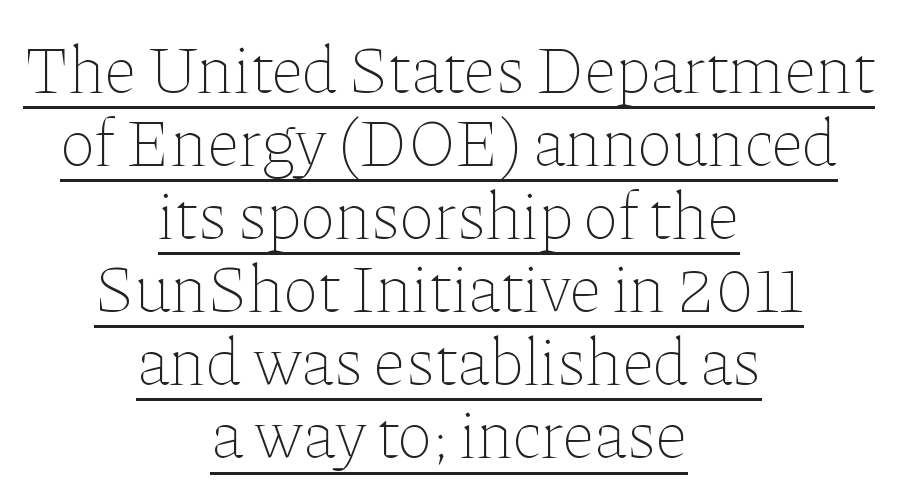
The image shows 67 px thin type, upright; set centered, tight line spacing (1.09x), normal letter spacing, underlined; low stroke contrast and a medium x-height.
